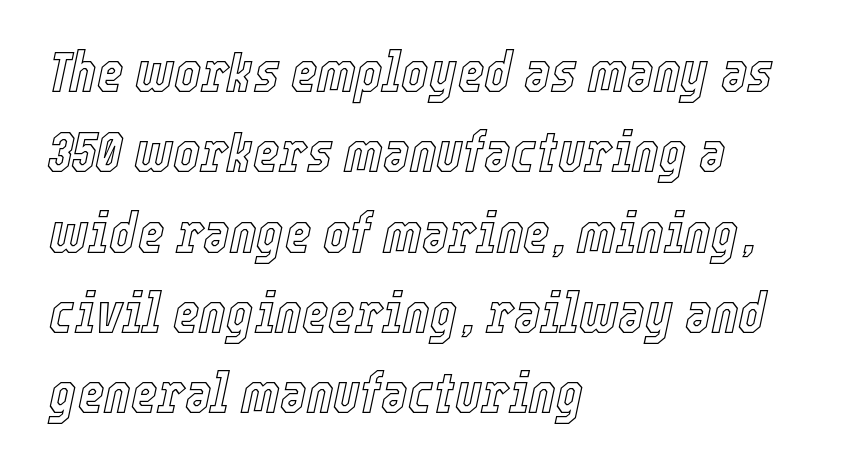
The image shows 57 px condensed type, italic (leaning right); set left-aligned, normal line spacing (1.41x), normal letter spacing, not underlined; a medium x-height.
